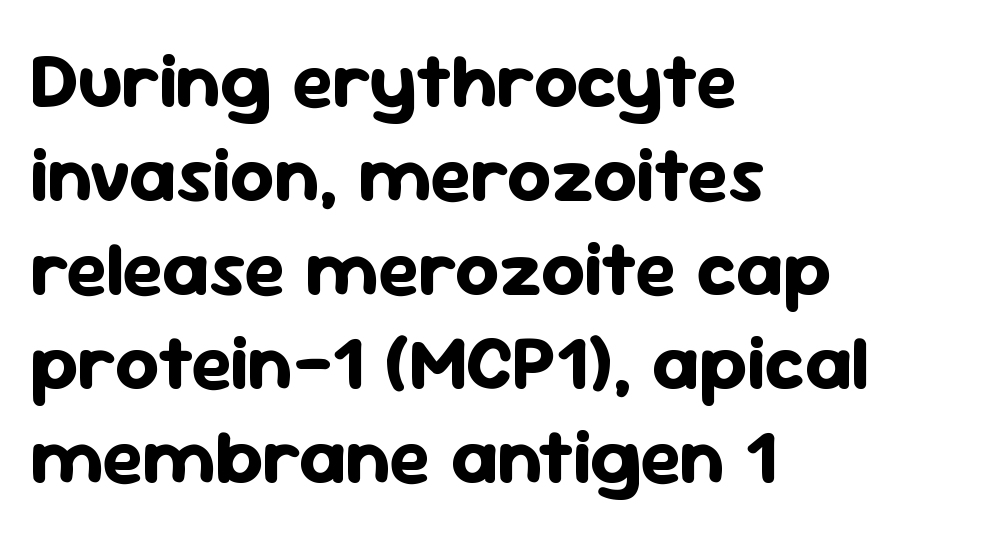
Q: Is the text bold? A: Yes.
Q: Is the text italic (slanted)? A: No, it is upright.
Q: Is the typeface a serif or a sans-serif typeface? A: Sans-serif.
Q: Is the text underlined? A: No.
Q: How is the paragraph aligned? A: Left-aligned.
Q: Is the spacing between letters normal or unusually wide? A: Normal.
Q: Width (condensed, normal, or wide)? A: Normal.
Q: Stroke contrast? A: Low.
Q: x-height? A: Medium.
Q: Monospaced? A: No.
